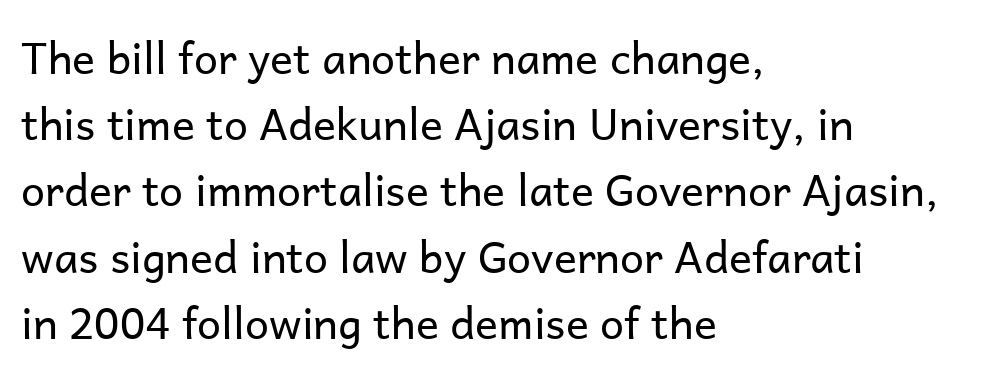
Q: Is the text bold? A: No.
Q: Is the text italic (slanted)? A: No, it is upright.
Q: Is the typeface a serif or a sans-serif typeface? A: Sans-serif.
Q: Is the text underlined? A: No.
Q: How is the paragraph aligned? A: Left-aligned.
Q: Is the spacing between letters normal or unusually wide? A: Normal.
Q: Is the spacing between lines tight, normal or loose? A: Normal.
Q: Width (condensed, normal, or wide)? A: Normal.
Q: Stroke contrast? A: Low.
Q: x-height? A: Medium.
Q: Monospaced? A: No.
